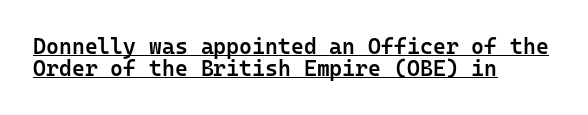
The image shows 22 px text type, upright; set left-aligned, tight line spacing (1.0x), normal letter spacing, underlined.
